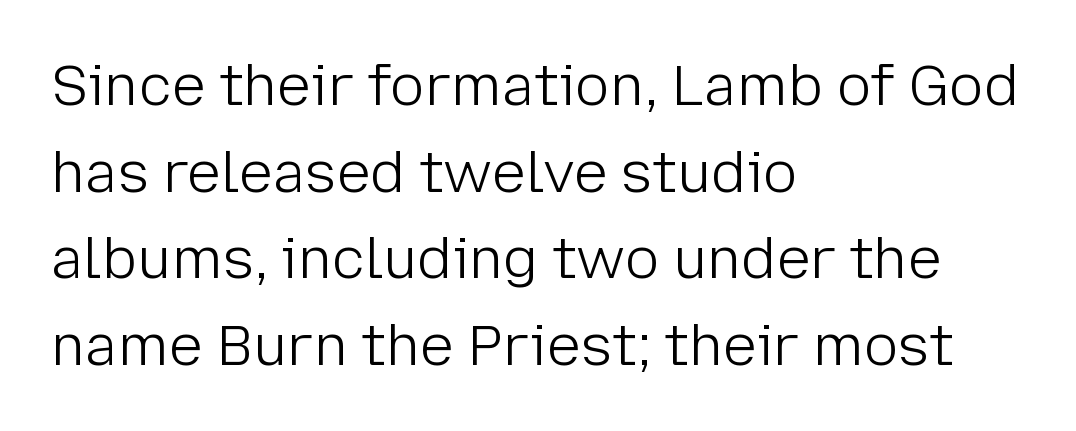
The image shows 57 px light sans-serif type, upright; set left-aligned, normal line spacing (1.52x), normal letter spacing, not underlined; low stroke contrast and a medium x-height.
